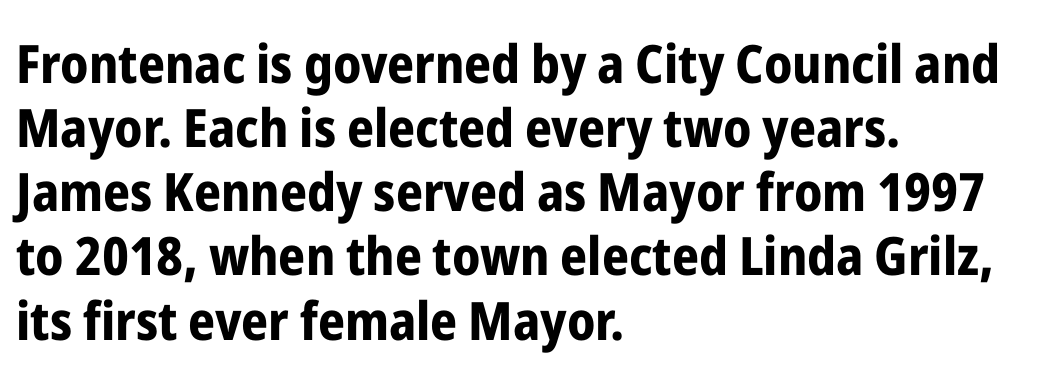
{"serif": "no", "italic": "no", "bold": "yes", "weight": "bold", "width": "condensed", "stroke_contrast": "low", "x_height": "medium", "monospaced": "no", "underline": "no", "align": "left", "line_spacing_ratio": 1.21, "letter_spacing": "normal", "letter_spacing_em": 0.0, "glyph_px": 53}
